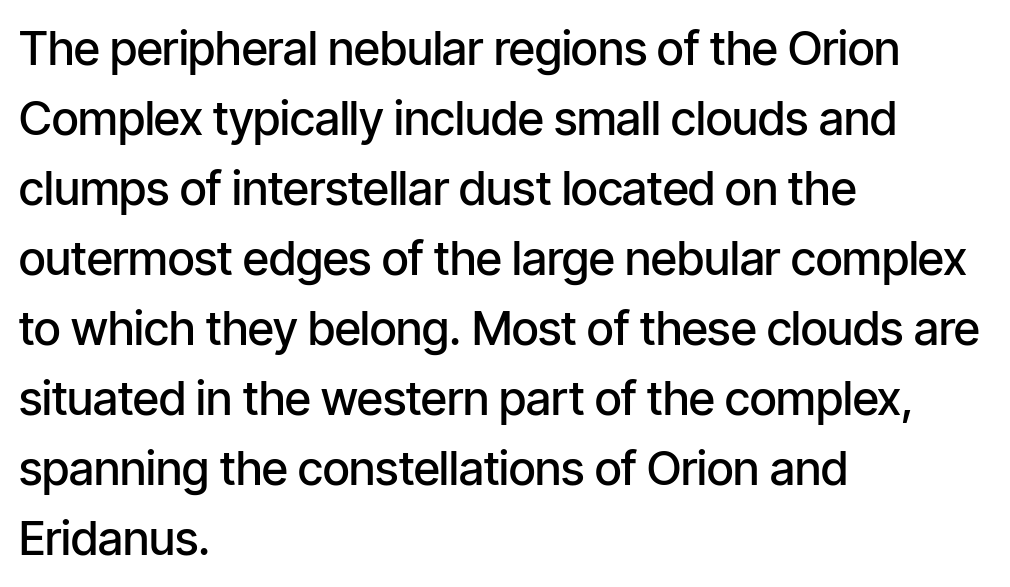
Q: Is the text bold? A: Semi-bold.
Q: Is the text italic (slanted)? A: No, it is upright.
Q: Is the typeface a serif or a sans-serif typeface? A: Sans-serif.
Q: Is the text underlined? A: No.
Q: How is the paragraph aligned? A: Left-aligned.
Q: Is the spacing between letters normal or unusually wide? A: Normal.
Q: Is the spacing between lines tight, normal or loose? A: Normal.
Q: Width (condensed, normal, or wide)? A: Condensed.
Q: Stroke contrast? A: Low.
Q: x-height? A: Medium.
Q: Monospaced? A: No.
